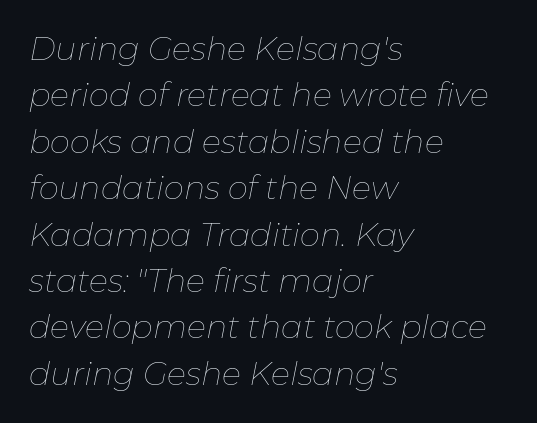
Bare-footed words on every line. How would I describe the line gaps? Plain and ordinary. Line starts are locked; line ends wander. No extra ink here — the face is not bold. The letters advance in unequal steps, a hallmark of proportional type. The glyphs look as if they've been sheared to an angle.
